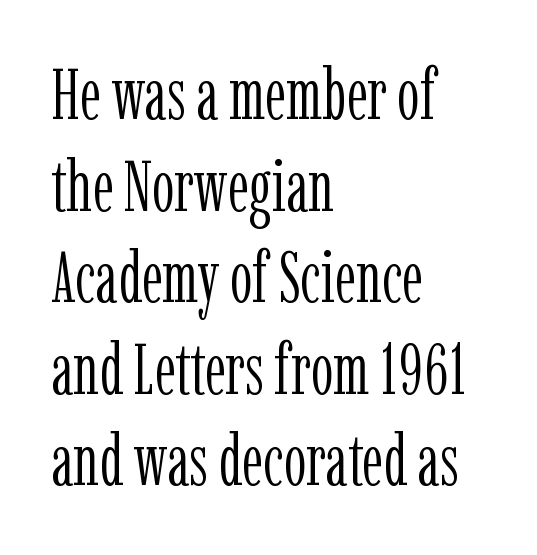
Q: Is the text bold? A: No.
Q: Is the text italic (slanted)? A: No, it is upright.
Q: Is the typeface a serif or a sans-serif typeface? A: Serif.
Q: Is the text underlined? A: No.
Q: How is the paragraph aligned? A: Left-aligned.
Q: Is the spacing between letters normal or unusually wide? A: Normal.
Q: Is the spacing between lines tight, normal or loose? A: Normal.
Q: Width (condensed, normal, or wide)? A: Condensed.
Q: Stroke contrast? A: Low.
Q: x-height? A: Medium.
Q: Monospaced? A: No.
